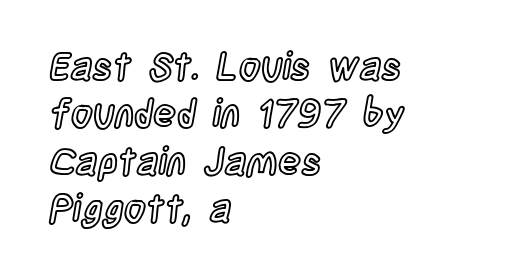
Q: Is the text italic (slanted)? A: Yes.
Q: Is the text underlined? A: No.
Q: How is the paragraph aligned? A: Left-aligned.
Q: Is the spacing between letters normal or unusually wide? A: Normal.
Q: Is the spacing between lines tight, normal or loose? A: Normal.
Q: Width (condensed, normal, or wide)? A: Condensed.
Q: x-height? A: Large.
Q: Monospaced? A: No.
